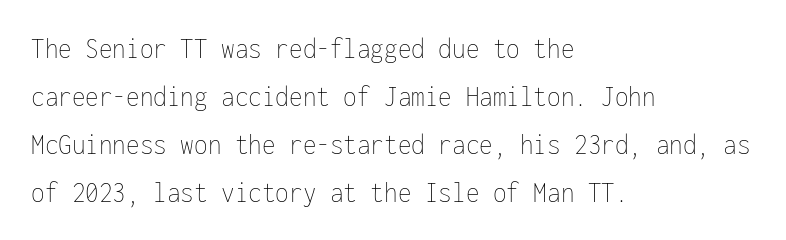
Q: Is the text bold? A: No.
Q: Is the text italic (slanted)? A: No, it is upright.
Q: Is the text underlined? A: No.
Q: How is the paragraph aligned? A: Left-aligned.
Q: Is the spacing between letters normal or unusually wide? A: Normal.
Q: Is the spacing between lines tight, normal or loose? A: Normal.
Q: Width (condensed, normal, or wide)? A: Condensed.
Q: Stroke contrast? A: Low.
Q: x-height? A: Medium.
Q: Monospaced? A: Yes.
